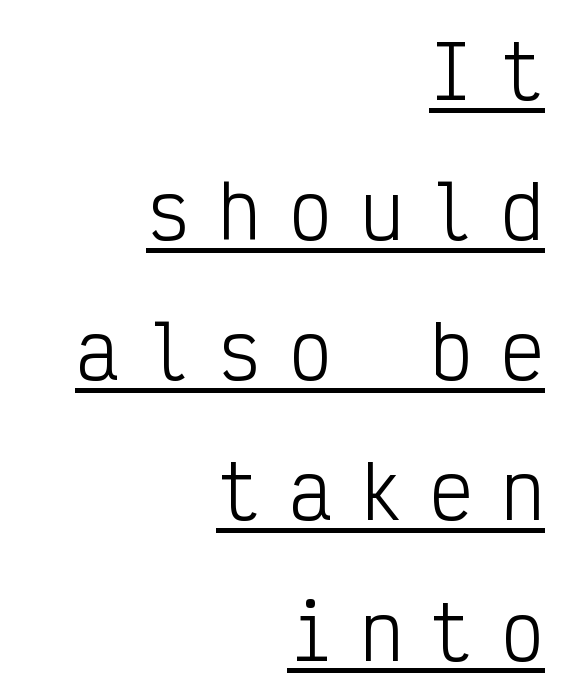
{"serif": "no", "italic": "no", "bold": "no", "weight": "light", "width": "condensed", "stroke_contrast": "low", "x_height": "medium", "monospaced": "yes", "underline": "yes", "align": "right", "line_spacing": "loose", "line_spacing_ratio": 1.92, "letter_spacing": "wide", "letter_spacing_em": 0.37, "glyph_px": 73}
